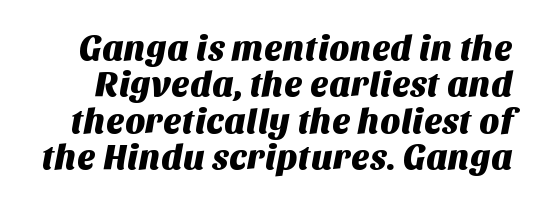
{"serif": "no", "width": "normal", "stroke_contrast": "medium", "x_height": "large", "monospaced": "no", "underline": "no", "line_spacing": "tight", "line_spacing_ratio": 1.04, "letter_spacing": "normal", "letter_spacing_em": 0.0, "glyph_px": 35}
